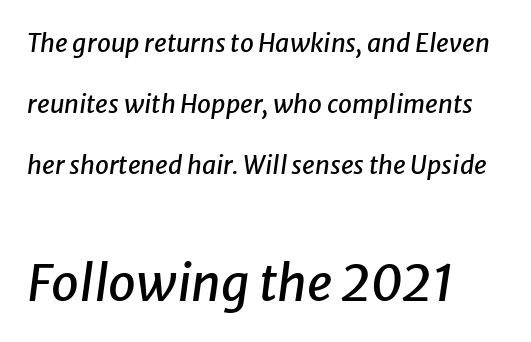
If you measured baseline to baseline, you'd find a long distance. The typography opts for an oblique posture over an upright one. Nobody touched the tracking dial on this one. Line starts are locked; line ends wander. Bigger letters appear in the bottom chunk; the top chunk is reduced. The letters advance in unequal steps, a hallmark of proportional type.
